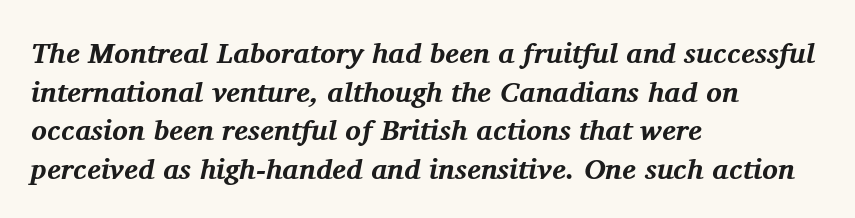
When letters slant like this, we call the style italic. This block has exactly the height ordinary leading produces. Unlike a clean sans, this face finishes its strokes with serifs. Alignment: flush left. What weight is shown? A full bold with thick strokes. The passage shown is not underscored anywhere.
